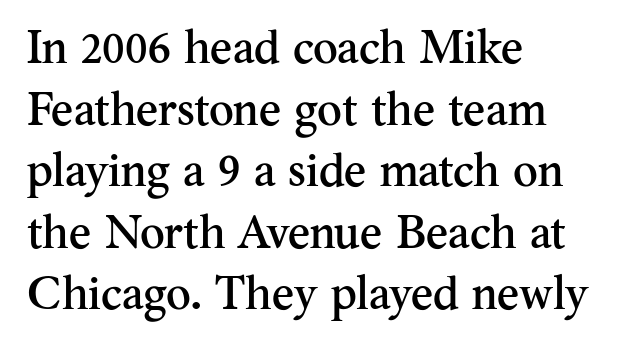
Teacher's note: observe the even left margin — that is flush-left alignment. Has an underline been added? It has not. Vertical spacing — default. The rendering keeps characters at their native spacing.
